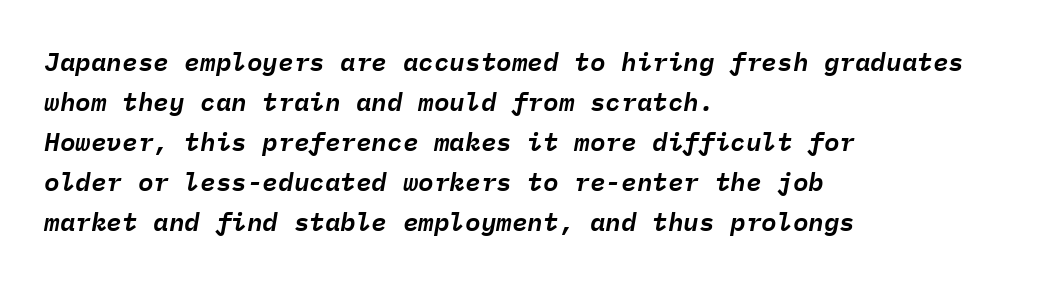
Q: Is the text italic (slanted)? A: Yes, it leans right by about 9 degrees.
Q: Is the text underlined? A: No.
Q: How is the paragraph aligned? A: Left-aligned.
Q: Is the spacing between letters normal or unusually wide? A: Normal.
Q: Is the spacing between lines tight, normal or loose? A: Normal.
